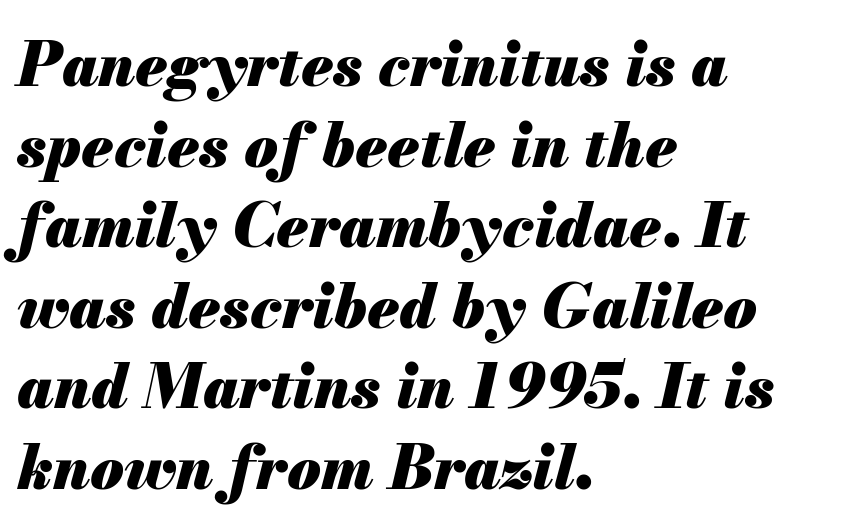
The image shows 61 px heavy type, italic (leaning right); set left-aligned, normal line spacing (1.32x), normal letter spacing, not underlined; medium stroke contrast and a small x-height.
